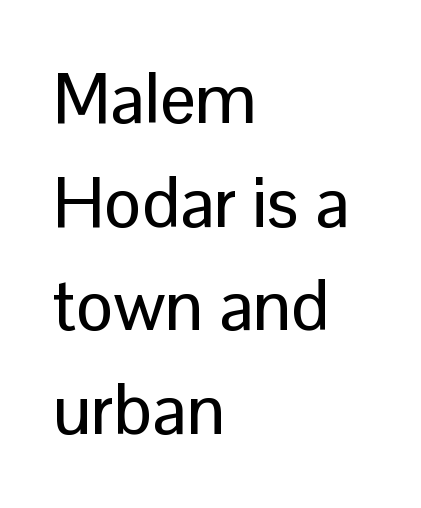
Q: Is the text italic (slanted)? A: No, it is upright.
Q: Is the typeface a serif or a sans-serif typeface? A: Sans-serif.
Q: Is the text underlined? A: No.
Q: How is the paragraph aligned? A: Left-aligned.
Q: Is the spacing between letters normal or unusually wide? A: Normal.
Q: Is the spacing between lines tight, normal or loose? A: Normal.
Q: Width (condensed, normal, or wide)? A: Normal.
Q: Stroke contrast? A: Low.
Q: x-height? A: Medium.
Q: Monospaced? A: No.
